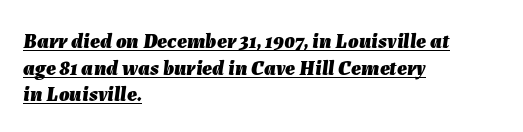
These lines were composed using italics. Weight check: bold — yes, fully. The passage is arranged the way most books set body copy — flush left. If you measured baseline to baseline, you'd find a middling distance.
